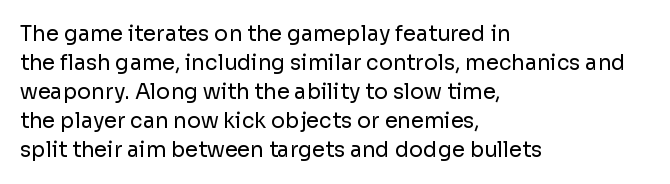
{"italic": "no", "bold": "no", "underline": "no", "align": "left", "line_spacing": "normal", "line_spacing_ratio": 1.38, "letter_spacing": "normal", "letter_spacing_em": 0.0, "glyph_px": 21}
